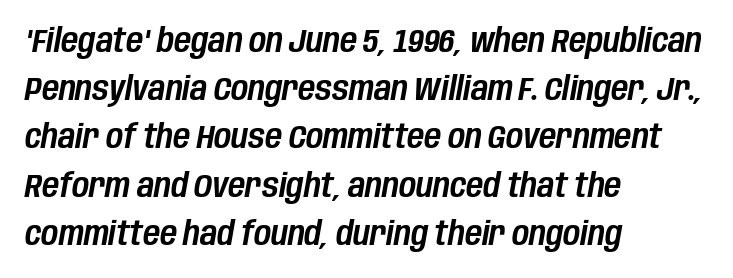
The image shows 33 px condensed type, italic (leaning right); set left-aligned, normal line spacing (1.46x), normal letter spacing, not underlined; low stroke contrast and a large x-height.
